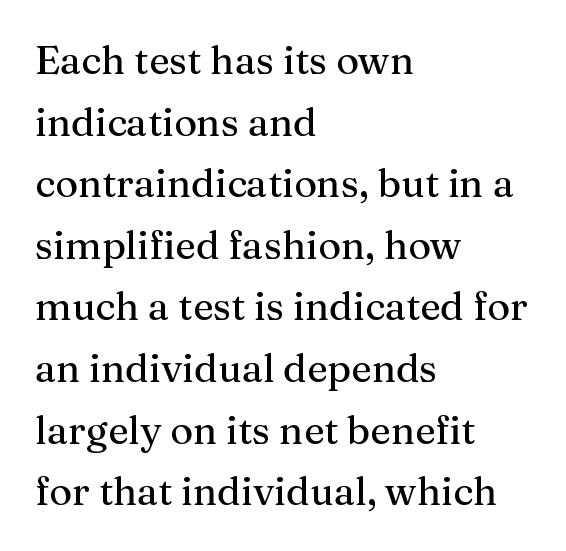
{"serif": "yes", "italic": "no", "width": "normal", "stroke_contrast": "medium", "x_height": "medium", "monospaced": "no", "underline": "no", "align": "left", "line_spacing": "normal", "line_spacing_ratio": 1.58, "letter_spacing": "normal", "letter_spacing_em": 0.0, "glyph_px": 39}
